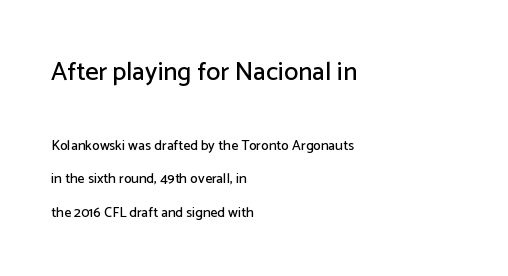
A bare baseline throughout the passage. Between one letter and the next there's only the usual sliver of space. Every stem runs plumb, perpendicular to the baseline. Visually the block forms a straight wall on the left and a jagged coastline on the right. Regarding leading, the lines here are spaced well apart.
